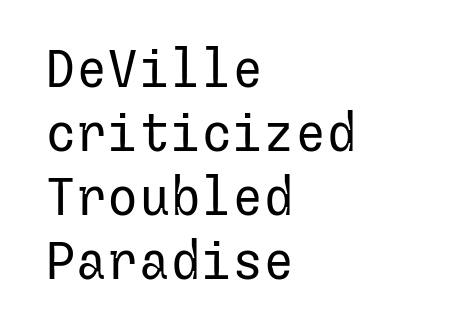
{"serif": "no", "italic": "no", "bold": "no", "weight": "regular", "width": "normal", "stroke_contrast": "low", "x_height": "medium", "underline": "no", "align": "left", "line_spacing_ratio": 1.23, "letter_spacing": "normal", "letter_spacing_em": 0.0, "glyph_px": 52}
